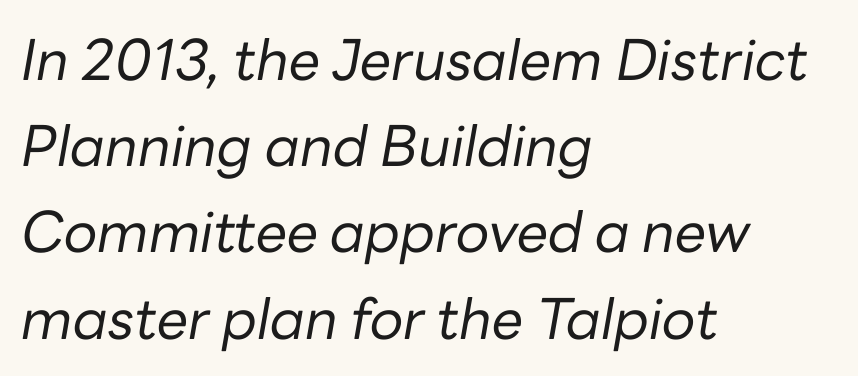
The image shows 56 px regular-weight type, italic (leaning right); set left-aligned, normal line spacing (1.54x), normal letter spacing, not underlined; low stroke contrast and a medium x-height.
